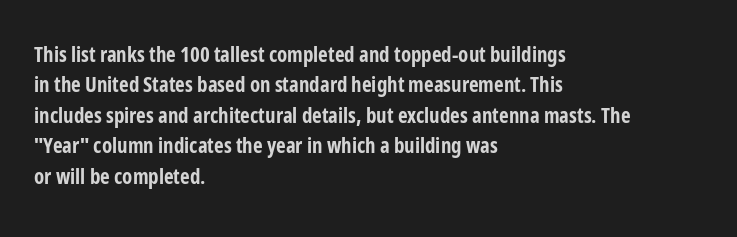
Q: Is the text bold? A: Yes.
Q: Is the text italic (slanted)? A: No, it is upright.
Q: Is the text underlined? A: No.
Q: How is the paragraph aligned? A: Left-aligned.
Q: Is the spacing between letters normal or unusually wide? A: Normal.
Q: Is the spacing between lines tight, normal or loose? A: Normal.
